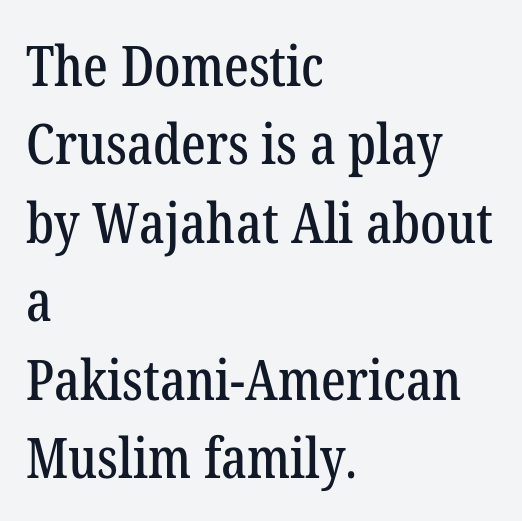
{"serif": "yes", "italic": "no", "width": "condensed", "stroke_contrast": "low", "x_height": "medium", "monospaced": "no", "underline": "no", "align": "left", "line_spacing": "normal", "line_spacing_ratio": 1.4, "letter_spacing": "normal", "letter_spacing_em": 0.0, "glyph_px": 56}
